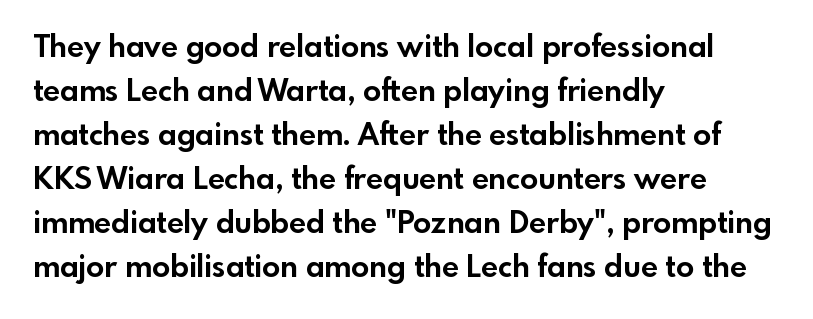
The image shows 30 px bold sans-serif type, upright; set left-aligned, normal line spacing (1.47x), normal letter spacing, not underlined; a small x-height.
